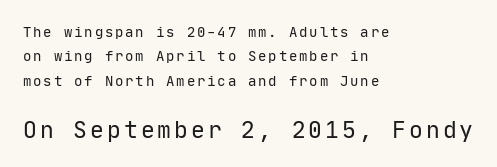
{"italic": "no", "bold": "no", "underline": "no", "align": "left", "line_spacing_ratio": 1.75, "larger_block": "second", "size_ratio": 1.64, "glyph_px": 23}
